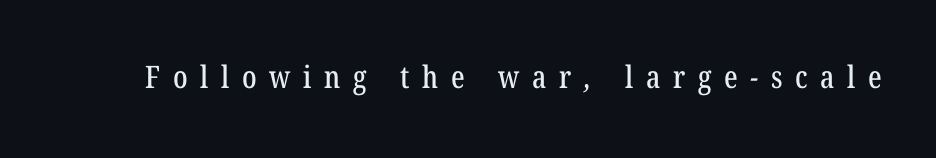
The image shows 31 px condensed serif type; set unusually wide letter spacing (+0.41 em), not underlined; low stroke contrast and a medium x-height.
